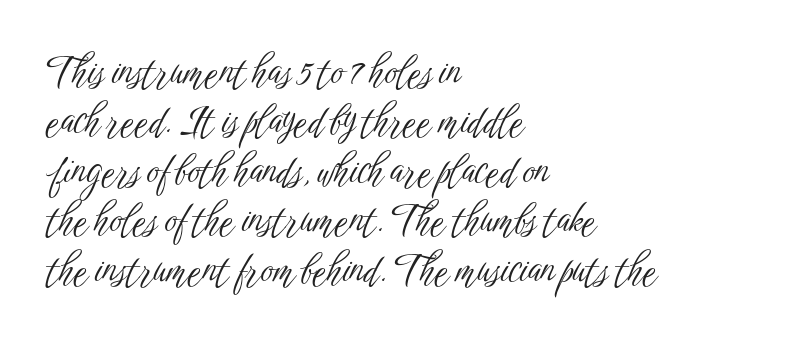
The image shows 38 px light, condensed sans-serif type; set left-aligned, normal line spacing (1.3x), normal letter spacing, not underlined; low stroke contrast and a medium x-height.
